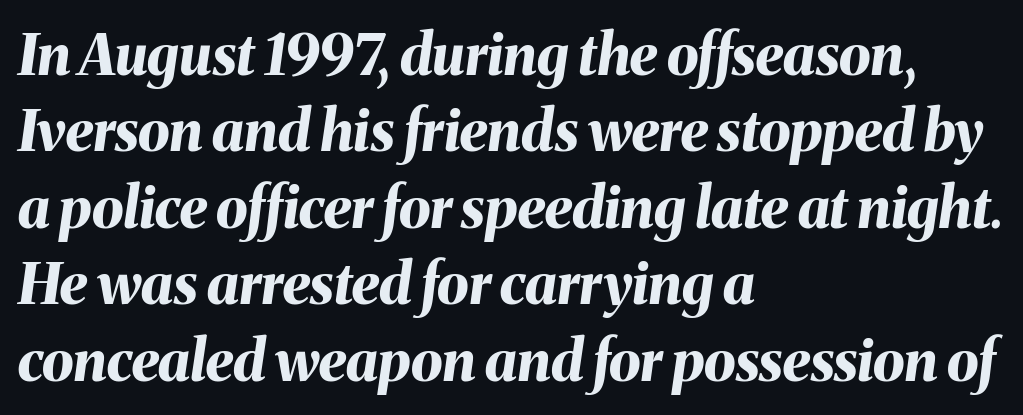
Q: Is the text bold? A: Yes.
Q: Is the text italic (slanted)? A: Yes, it leans right by about 8 degrees.
Q: Is the text underlined? A: No.
Q: How is the paragraph aligned? A: Left-aligned.
Q: Is the spacing between letters normal or unusually wide? A: Normal.
Q: Is the spacing between lines tight, normal or loose? A: Normal.
Q: Width (condensed, normal, or wide)? A: Normal.
Q: Stroke contrast? A: Medium.
Q: x-height? A: Medium.
Q: Monospaced? A: No.
